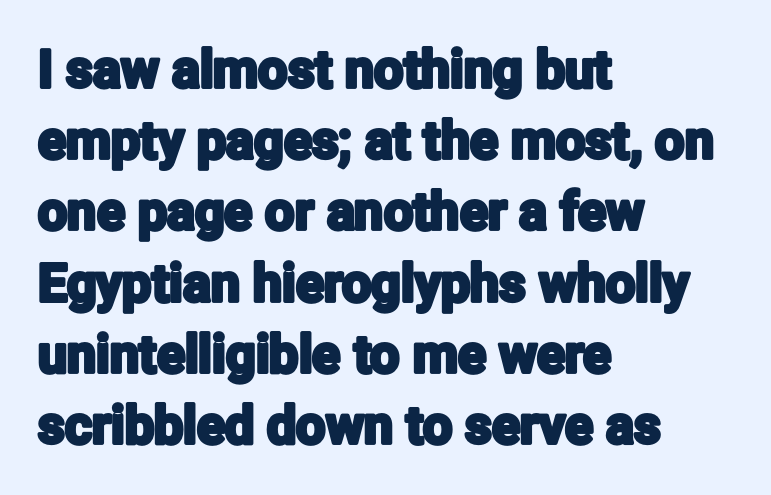
Q: Is the text italic (slanted)? A: No, it is upright.
Q: Is the typeface a serif or a sans-serif typeface? A: Sans-serif.
Q: Is the text underlined? A: No.
Q: How is the paragraph aligned? A: Left-aligned.
Q: Is the spacing between letters normal or unusually wide? A: Normal.
Q: Is the spacing between lines tight, normal or loose? A: Normal.
Q: Width (condensed, normal, or wide)? A: Condensed.
Q: Stroke contrast? A: Low.
Q: x-height? A: Medium.
Q: Monospaced? A: No.
